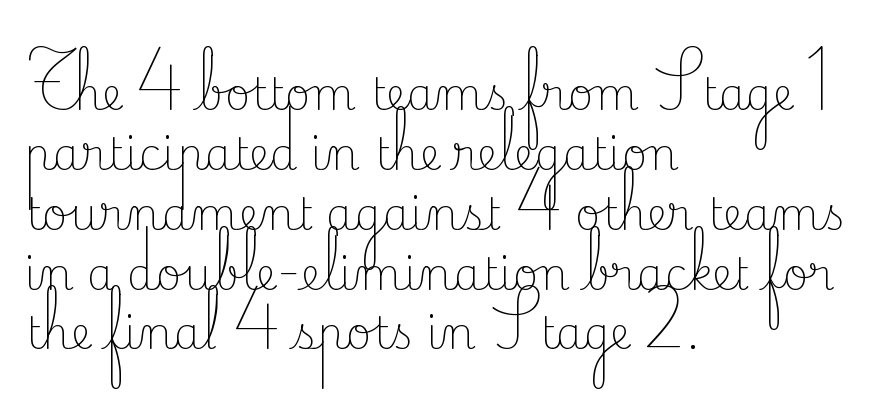
{"serif": "yes", "italic": "no", "bold": "no", "weight": "light", "width": "normal", "stroke_contrast": "low", "x_height": "small", "monospaced": "no", "underline": "no", "align": "left", "line_spacing": "normal", "line_spacing_ratio": 1.36, "letter_spacing": "normal", "letter_spacing_em": 0.0, "glyph_px": 44}
